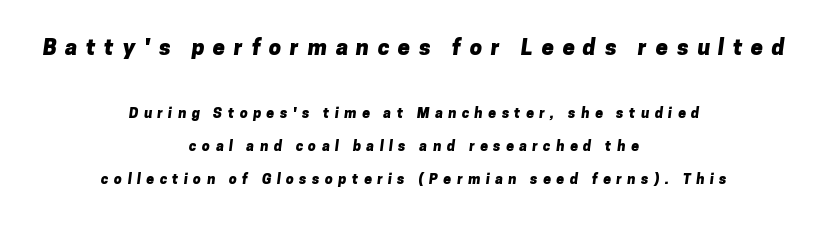
{"bold": "yes", "underline": "no", "align": "center", "line_spacing": "loose", "line_spacing_ratio": 2.35, "letter_spacing": "wide", "letter_spacing_em": 0.39, "larger_block": "first", "size_ratio": 1.57, "glyph_px": 22}
